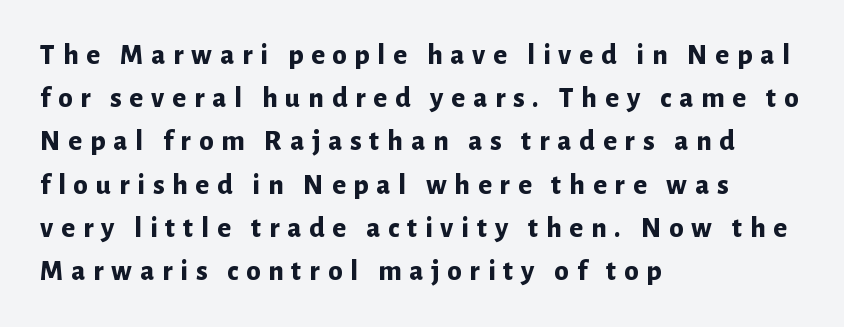
The image shows 29 px bold sans-serif type, upright; set left-aligned, normal line spacing (1.49x), unusually wide letter spacing (+0.27 em), not underlined; low stroke contrast and a medium x-height.
